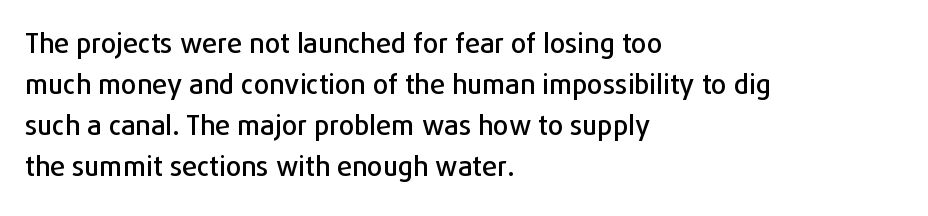
Q: Is the text italic (slanted)? A: No, it is upright.
Q: Is the text underlined? A: No.
Q: How is the paragraph aligned? A: Left-aligned.
Q: Is the spacing between letters normal or unusually wide? A: Normal.
Q: Is the spacing between lines tight, normal or loose? A: Normal.
